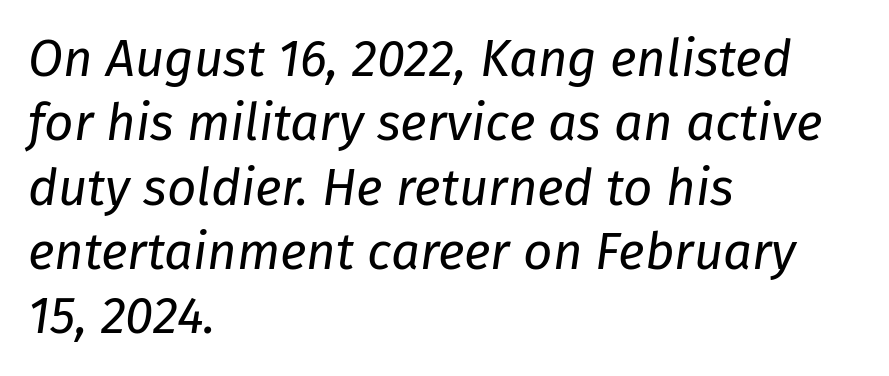
Q: Is the text bold? A: No.
Q: Is the text italic (slanted)? A: Yes, it leans right by about 8 degrees.
Q: Is the text underlined? A: No.
Q: How is the paragraph aligned? A: Left-aligned.
Q: Is the spacing between letters normal or unusually wide? A: Normal.
Q: Is the spacing between lines tight, normal or loose? A: Normal.
Q: Width (condensed, normal, or wide)? A: Normal.
Q: Stroke contrast? A: Low.
Q: x-height? A: Medium.
Q: Monospaced? A: No.
